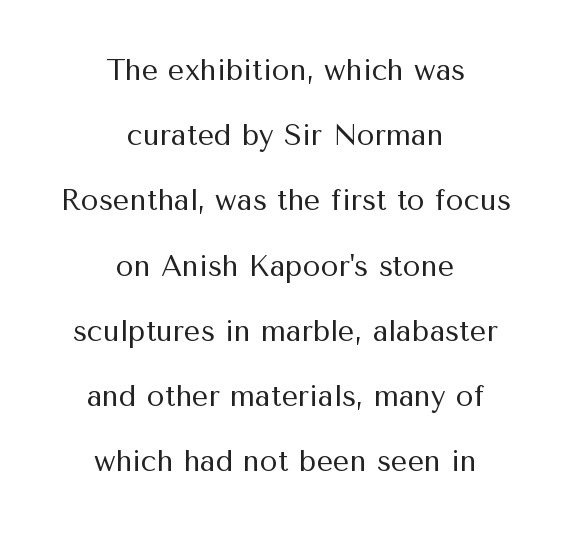
{"serif": "no", "italic": "no", "bold": "no", "weight": "regular", "width": "normal", "stroke_contrast": "medium", "x_height": "medium", "monospaced": "no", "underline": "no", "align": "center", "line_spacing": "loose", "line_spacing_ratio": 2.25, "letter_spacing": "normal", "letter_spacing_em": 0.0, "glyph_px": 29}
